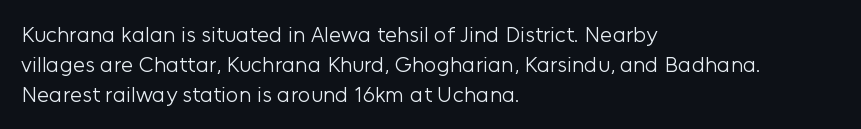
The image shows 22 px text type, upright; set left-aligned, normal line spacing (1.36x), normal letter spacing, not underlined.
